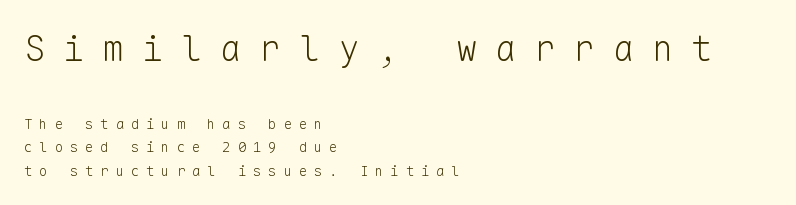
The image shows 36 px light sans-serif type, upright, monospaced; set left-aligned, normal line spacing (1.69x), unusually wide letter spacing (+0.49 em), not underlined; the first (top) block is 2.57x larger; low stroke contrast and a medium x-height.
